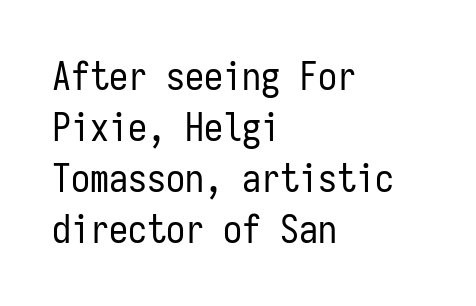
The image shows 38 px regular-weight, condensed sans-serif type, upright, monospaced; set left-aligned, normal line spacing (1.34x), normal letter spacing, not underlined; low stroke contrast and a medium x-height.
